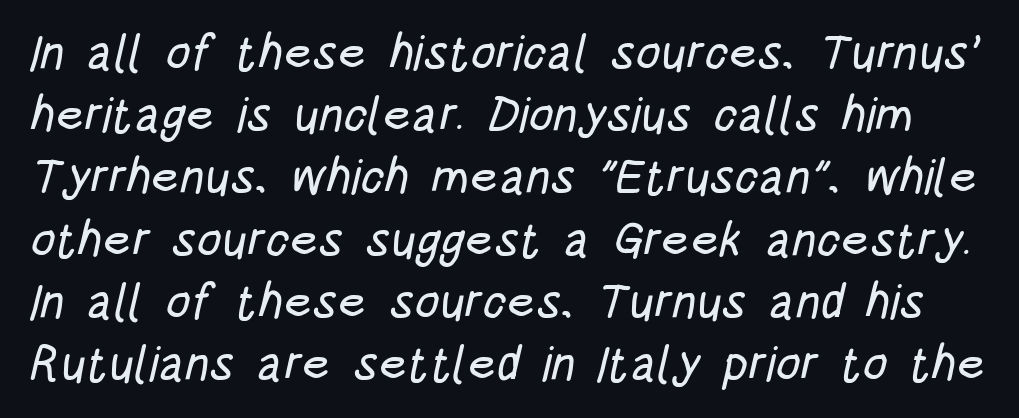
A typesetter would call this proportional, since set widths differ per character. A bare baseline throughout the passage. The font family rendered here belongs to the sans-serif group. This sample uses plain, unmodified letter spacing. Whoever set this chose a conventional vertical rhythm.
